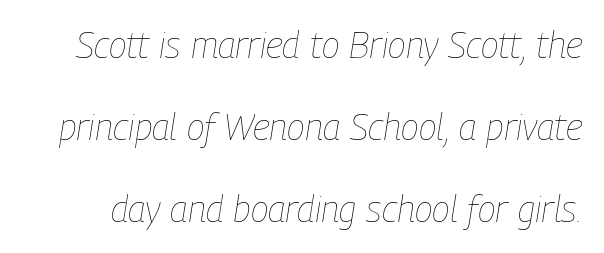
Q: Is the text bold? A: No.
Q: Is the text italic (slanted)? A: Yes, it leans right by about 9 degrees.
Q: Is the text underlined? A: No.
Q: Is the spacing between letters normal or unusually wide? A: Normal.
Q: Is the spacing between lines tight, normal or loose? A: Loose.
Q: Width (condensed, normal, or wide)? A: Condensed.
Q: Stroke contrast? A: Low.
Q: x-height? A: Medium.
Q: Monospaced? A: No.
